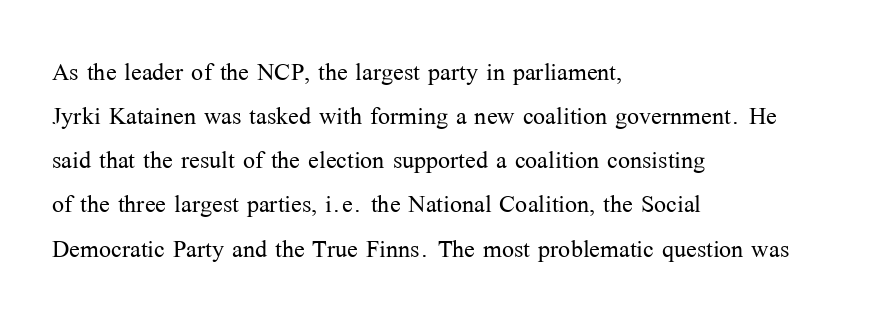
A normal amount of white space separates one row of letters from the next. The rendering keeps characters at their native spacing. Each letter keeps its own natural width here, so spacing adapts to shape. Does the type have serifs? Yes, each stem ends in a small foot. Reading down the block, your eye returns to a fixed left position each line. This rendering features lettering with no underline.
